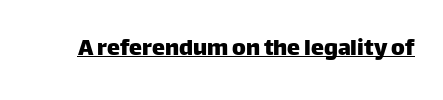
The image shows 26 px text type, upright; set normal letter spacing, underlined.
